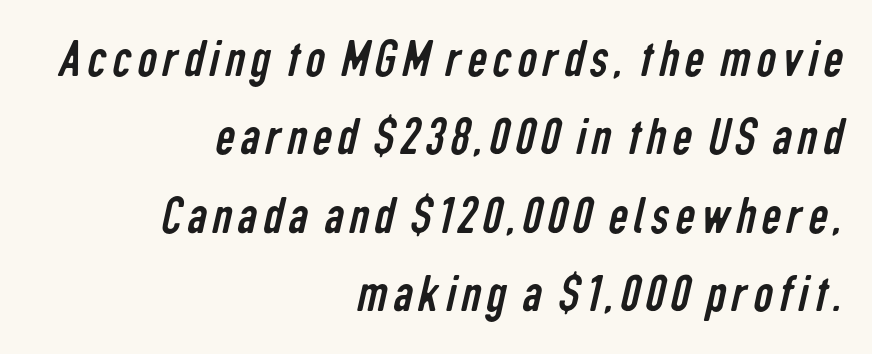
{"serif": "no", "bold": "no", "weight": "regular", "width": "condensed", "stroke_contrast": "low", "x_height": "medium", "monospaced": "no", "underline": "no", "align": "right", "line_spacing": "normal", "line_spacing_ratio": 1.45, "glyph_px": 54}
